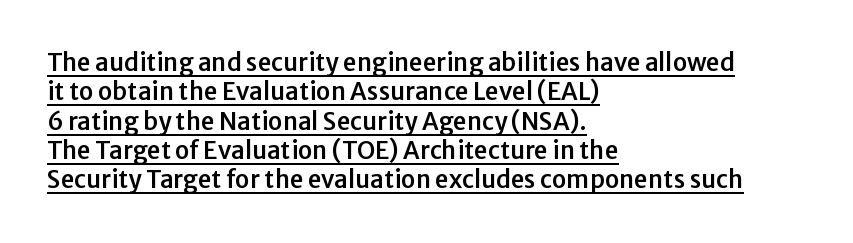
Q: Is the text italic (slanted)? A: No, it is upright.
Q: Is the text underlined? A: Yes.
Q: How is the paragraph aligned? A: Left-aligned.
Q: Is the spacing between letters normal or unusually wide? A: Normal.
